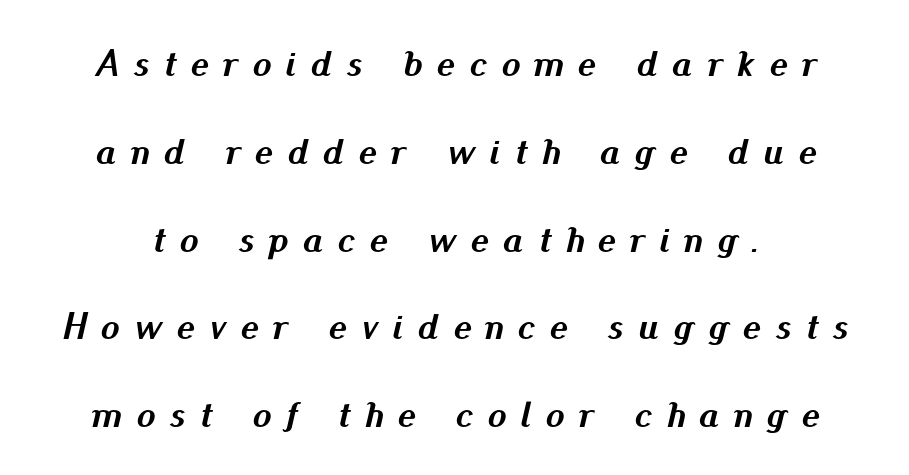
The image shows 38 px semibold type, italic (leaning right); set loose line spacing (2.31x), unusually wide letter spacing (+0.38 em), not underlined; medium stroke contrast and a small x-height.
